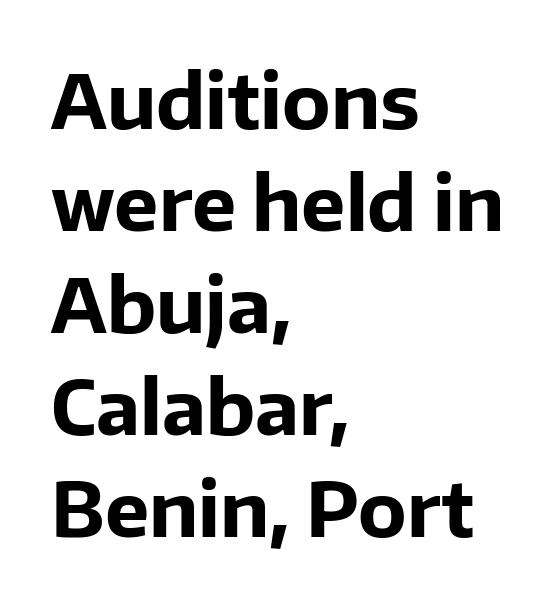
The image shows 75 px bold sans-serif type, upright; set left-aligned, normal line spacing (1.36x), normal letter spacing, not underlined; low stroke contrast and a medium x-height.
